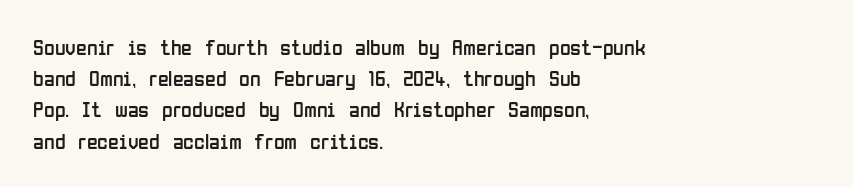
The image shows 22 px text type, upright; set left-aligned, normal line spacing (1.42x), normal letter spacing, not underlined.
